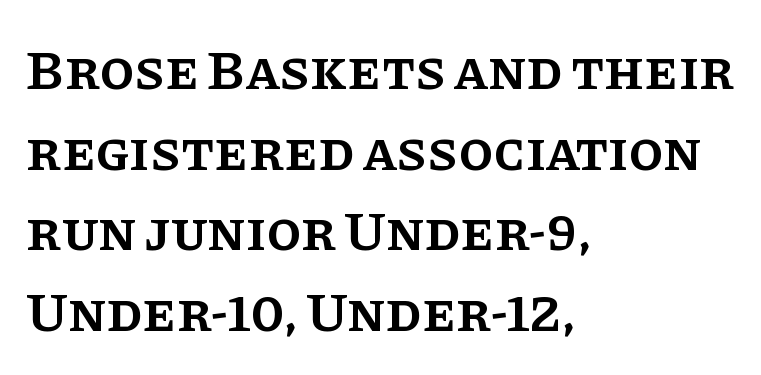
The image shows 56 px semibold serif type, upright; set left-aligned, normal line spacing (1.44x), normal letter spacing, not underlined; low stroke contrast and a large x-height.
